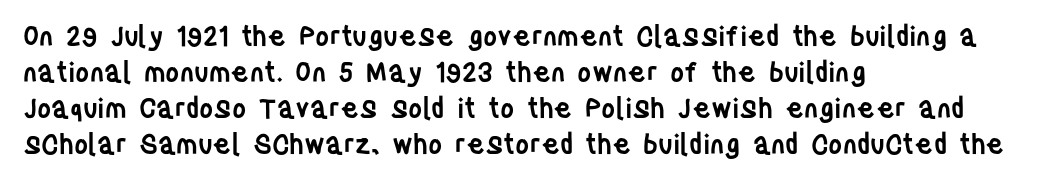
Does extra space separate the letters? No, they use regular spacing. Evenly set lines give the paragraph a standard silhouette. Nobody drew a line under any word here. Notice the strokes are somewhat thickened but not fully heavy: this is a semibold. Layout note: lines flush left.
